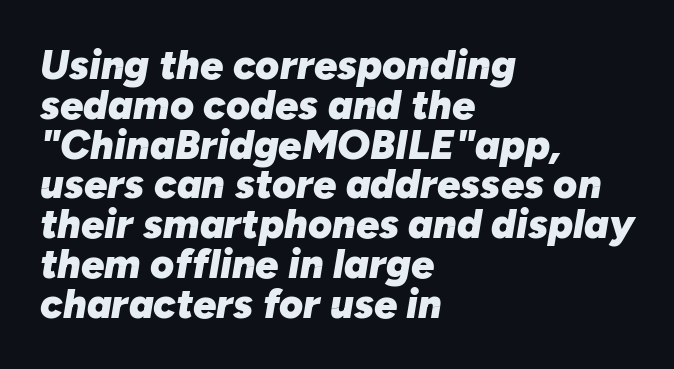
The image shows 41 px heavy type, italic (leaning right); set left-aligned, tight line spacing (0.97x), normal letter spacing, not underlined; low stroke contrast and a medium x-height.
